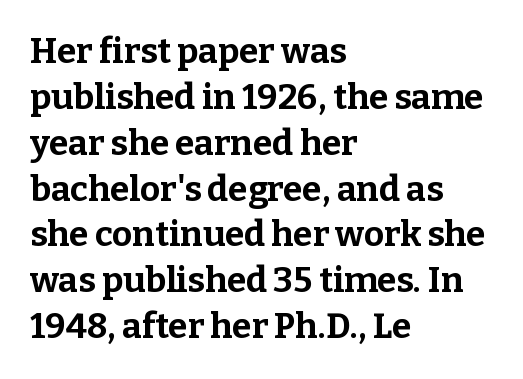
{"serif": "yes", "italic": "no", "bold": "yes", "weight": "bold", "width": "normal", "stroke_contrast": "low", "x_height": "medium", "monospaced": "no", "underline": "no", "align": "left", "line_spacing": "normal", "line_spacing_ratio": 1.31, "letter_spacing": "normal", "letter_spacing_em": 0.0, "glyph_px": 35}
